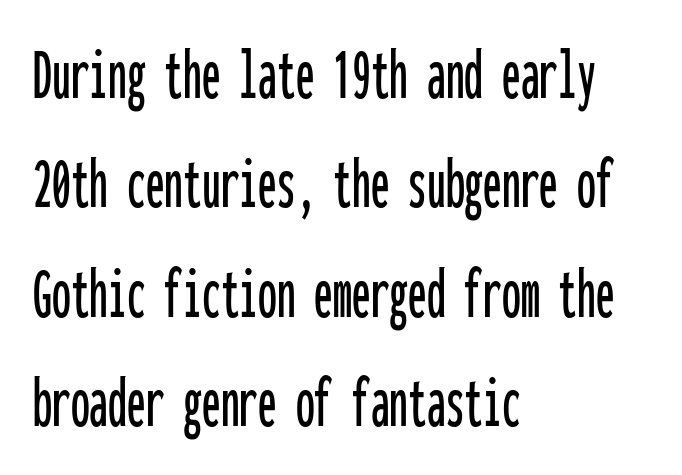
The image shows 75 px condensed sans-serif type, upright, monospaced; set left-aligned, normal line spacing (1.46x), normal letter spacing, not underlined; low stroke contrast and a medium x-height.
